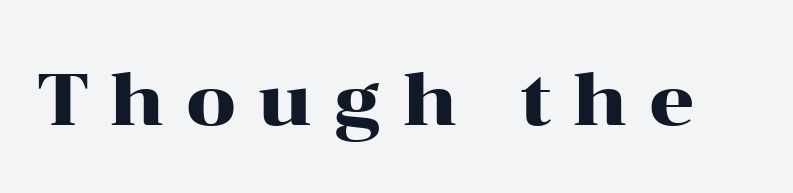
The passage shown is typed in a proportional face where columns would drift. Inter-character spacing is expanded well beyond the font's built-in metrics. The space directly below the letters is spotless. Tall strokes in this sample are plumb rather than angled. Letterform terminals end in serifs throughout the passage.
